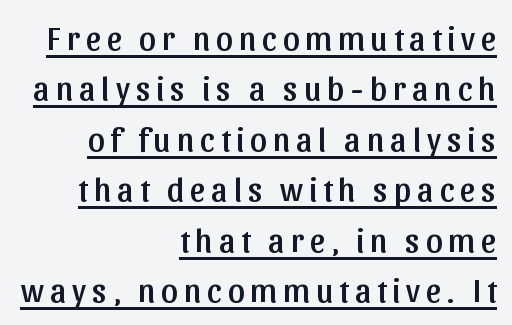
Q: Is the text italic (slanted)? A: No, it is upright.
Q: Is the typeface a serif or a sans-serif typeface? A: Sans-serif.
Q: Is the text underlined? A: Yes.
Q: How is the paragraph aligned? A: Right-aligned.
Q: Is the spacing between lines tight, normal or loose? A: Normal.
Q: Width (condensed, normal, or wide)? A: Normal.
Q: Stroke contrast? A: Low.
Q: x-height? A: Medium.
Q: Monospaced? A: No.
